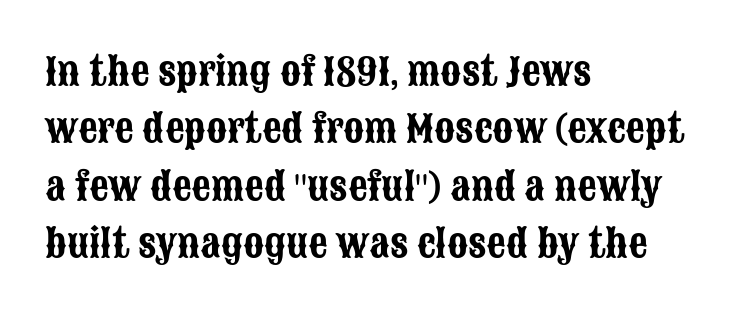
The image shows 38 px condensed sans-serif type, upright; set left-aligned, normal line spacing (1.51x), normal letter spacing, not underlined; low stroke contrast and a large x-height.
